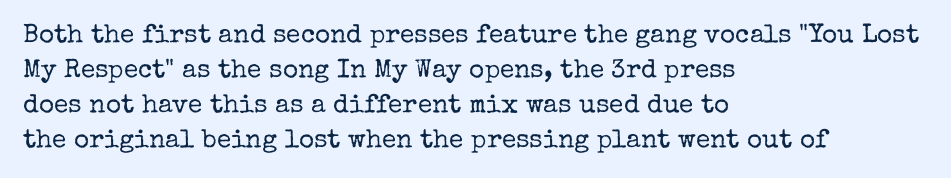
Q: Is the text bold? A: No.
Q: Is the text italic (slanted)? A: No, it is upright.
Q: Is the text underlined? A: No.
Q: How is the paragraph aligned? A: Left-aligned.
Q: Is the spacing between letters normal or unusually wide? A: Normal.
Q: Is the spacing between lines tight, normal or loose? A: Normal.
